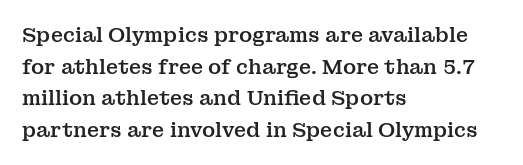
Q: Is the text italic (slanted)? A: No, it is upright.
Q: Is the text underlined? A: No.
Q: How is the paragraph aligned? A: Left-aligned.
Q: Is the spacing between letters normal or unusually wide? A: Normal.
Q: Is the spacing between lines tight, normal or loose? A: Normal.
